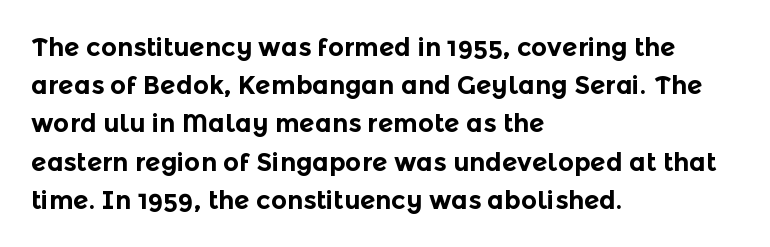
The image shows 25 px bold type, upright; set left-aligned, normal line spacing (1.53x), normal letter spacing, not underlined.
